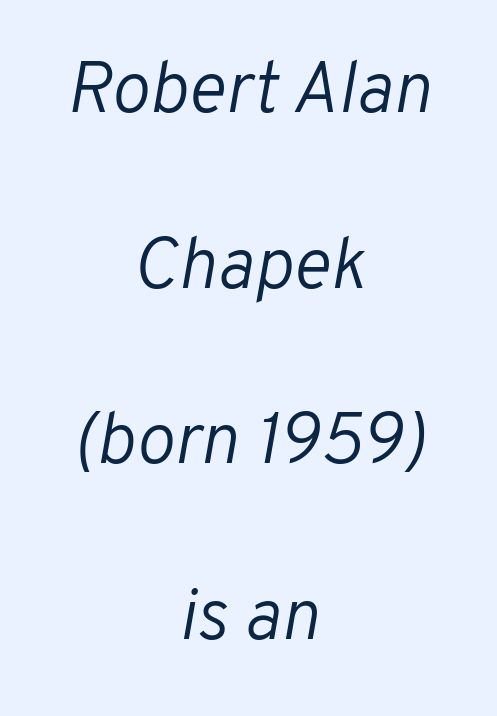
The image shows 72 px light type, italic (leaning right); set centered, loose line spacing (2.44x), normal letter spacing, not underlined; low stroke contrast and a medium x-height.
